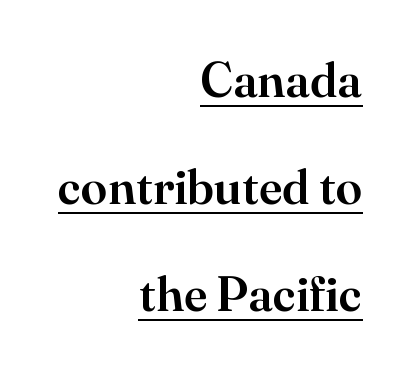
The image shows 48 px serif type, upright; set right-aligned, loose line spacing (2.23x), normal letter spacing, underlined; high stroke contrast and a small x-height.
